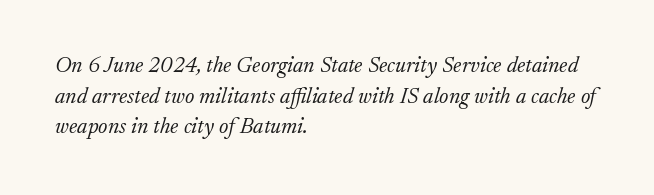
The image shows 22 px text type, italic (leaning right); set left-aligned, normal line spacing (1.39x), normal letter spacing, not underlined.
